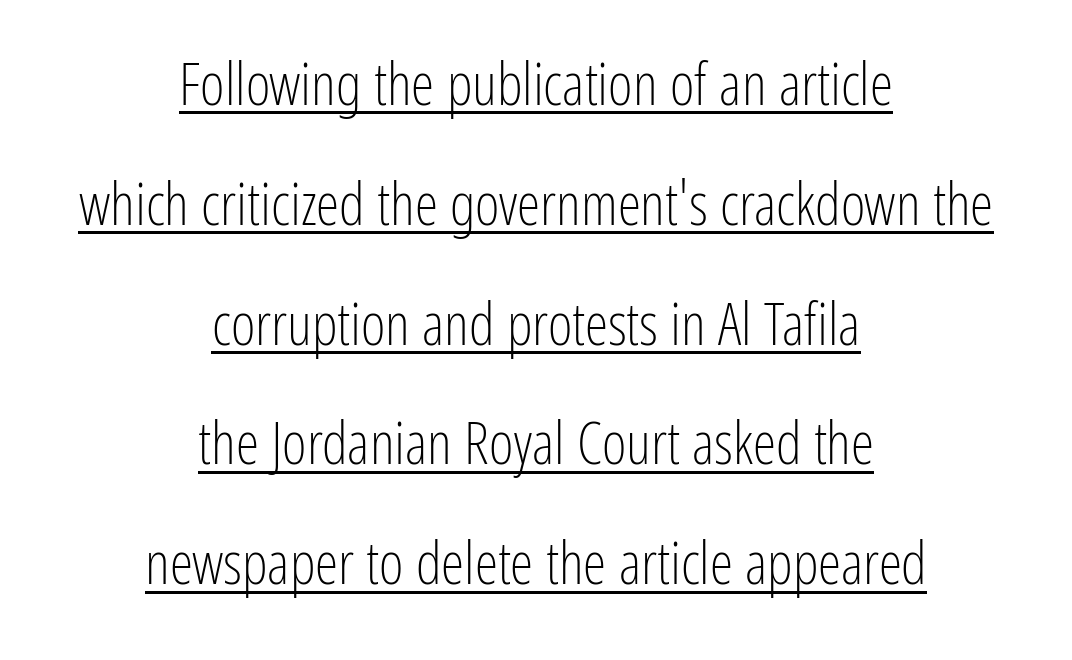
{"serif": "no", "italic": "no", "bold": "no", "weight": "light", "width": "condensed", "stroke_contrast": "low", "x_height": "medium", "monospaced": "no", "underline": "yes", "align": "center", "line_spacing": "loose", "line_spacing_ratio": 2.03, "letter_spacing": "normal", "letter_spacing_em": 0.0, "glyph_px": 59}
